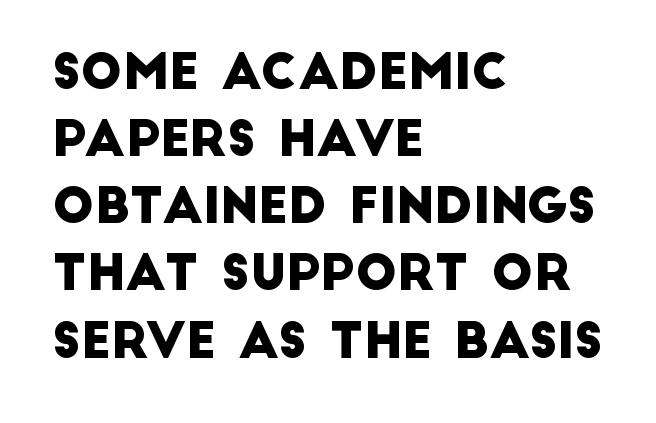
Q: Is the typeface a serif or a sans-serif typeface? A: Sans-serif.
Q: Is the text underlined? A: No.
Q: How is the paragraph aligned? A: Left-aligned.
Q: Is the spacing between letters normal or unusually wide? A: Normal.
Q: Is the spacing between lines tight, normal or loose? A: Normal.
Q: Width (condensed, normal, or wide)? A: Normal.
Q: Stroke contrast? A: Low.
Q: x-height? A: Large.
Q: Monospaced? A: No.
